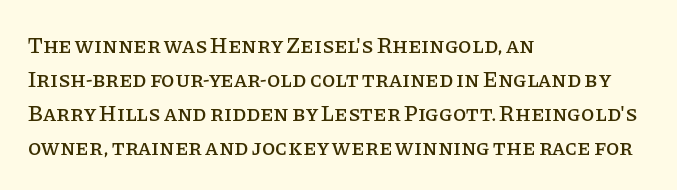
The image shows 22 px text type, upright; set left-aligned, normal line spacing (1.54x), normal letter spacing, not underlined.
